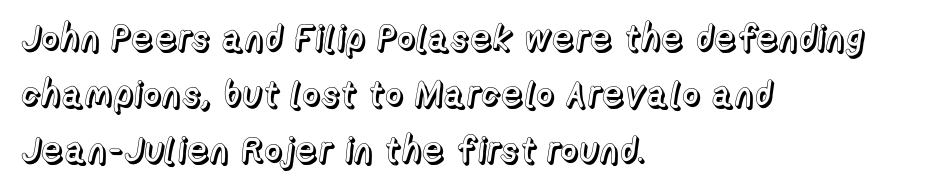
The image shows 36 px text type; set left-aligned, normal line spacing (1.55x), normal letter spacing, not underlined; a medium x-height.
